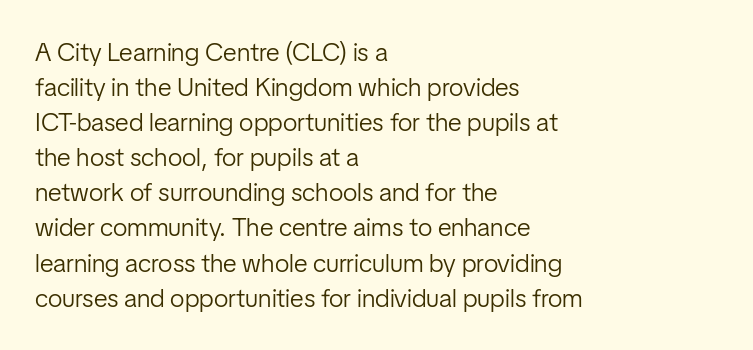
The image shows 26 px text type, upright; set left-aligned, normal line spacing (1.35x), normal letter spacing, not underlined.
